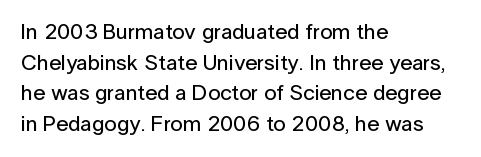
If you drew a line through each stem, it would be perfectly vertical. Honestly, the letter spacing is just normal — you wouldn't notice it. The words here are not underlined. Notice how the passage keeps a crisp vertical edge on the left only. Interline gaps are of average width in this sample.
